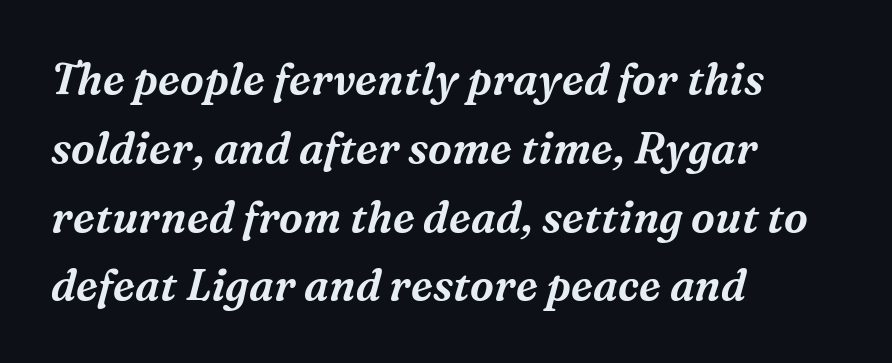
The image shows 43 px serif type, italic (leaning right); set left-aligned, normal line spacing (1.6x), normal letter spacing, not underlined; medium stroke contrast and a medium x-height.
